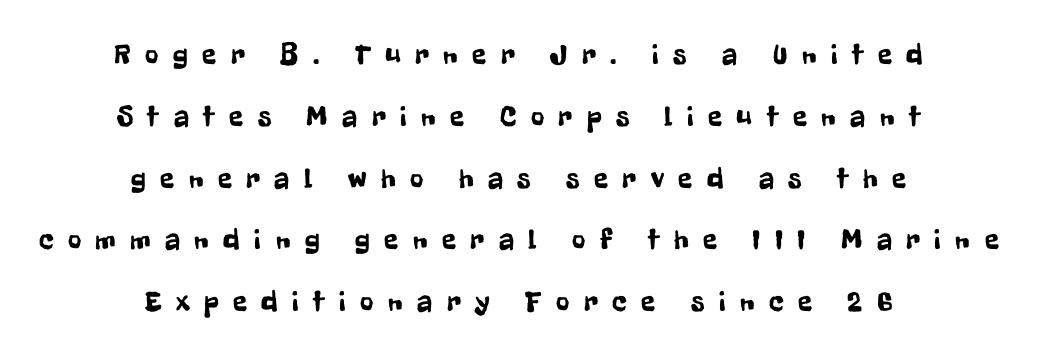
This is sans-serif lettering, the kind often seen on screens and signage. Rendered with straight, roman letterforms. Underline: absent. Tracking value appears strongly positive — letters spread wide. This rendering uses center alignment, leaving both contours irregular but symmetric.
